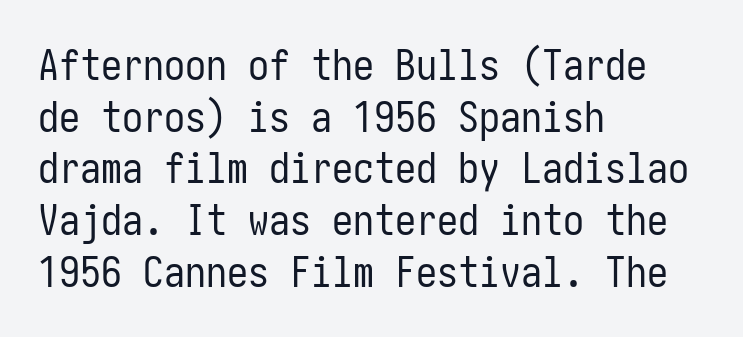
Q: Is the text bold? A: No.
Q: Is the text italic (slanted)? A: No, it is upright.
Q: Is the typeface a serif or a sans-serif typeface? A: Sans-serif.
Q: Is the text underlined? A: No.
Q: How is the paragraph aligned? A: Left-aligned.
Q: Is the spacing between letters normal or unusually wide? A: Normal.
Q: Width (condensed, normal, or wide)? A: Condensed.
Q: Stroke contrast? A: Low.
Q: x-height? A: Medium.
